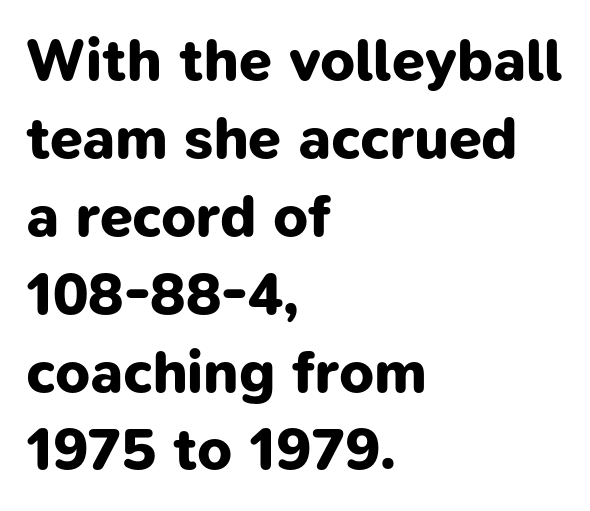
Q: Is the text bold? A: Yes.
Q: Is the typeface a serif or a sans-serif typeface? A: Sans-serif.
Q: Is the text underlined? A: No.
Q: How is the paragraph aligned? A: Left-aligned.
Q: Is the spacing between letters normal or unusually wide? A: Normal.
Q: Is the spacing between lines tight, normal or loose? A: Normal.
Q: Width (condensed, normal, or wide)? A: Normal.
Q: Stroke contrast? A: Low.
Q: x-height? A: Medium.
Q: Monospaced? A: No.
